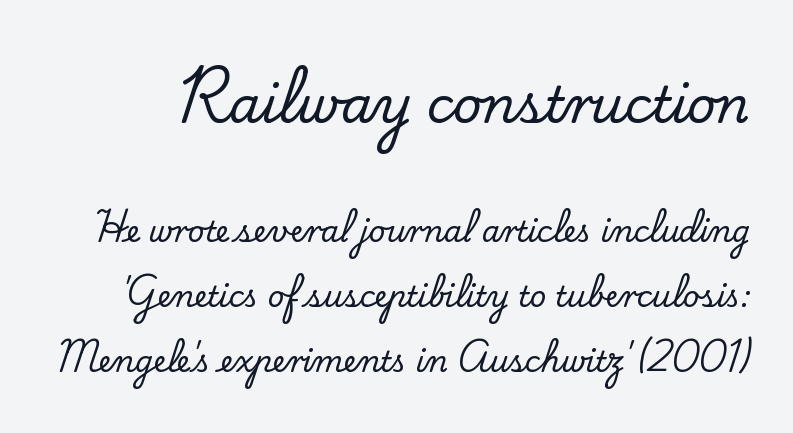
{"serif": "yes", "width": "normal", "stroke_contrast": "low", "x_height": "small", "monospaced": "no", "underline": "no", "line_spacing": "loose", "line_spacing_ratio": 2.24, "letter_spacing": "normal", "letter_spacing_em": 0.0, "larger_block": "first", "size_ratio": 1.72, "glyph_px": 50}
